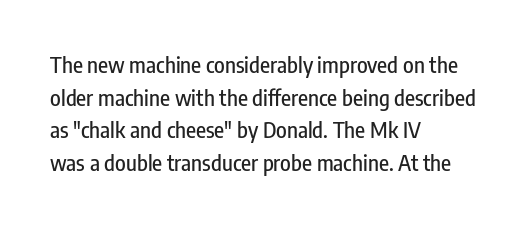
Q: Is the text italic (slanted)? A: No, it is upright.
Q: Is the text underlined? A: No.
Q: How is the paragraph aligned? A: Left-aligned.
Q: Is the spacing between letters normal or unusually wide? A: Normal.
Q: Is the spacing between lines tight, normal or loose? A: Normal.
